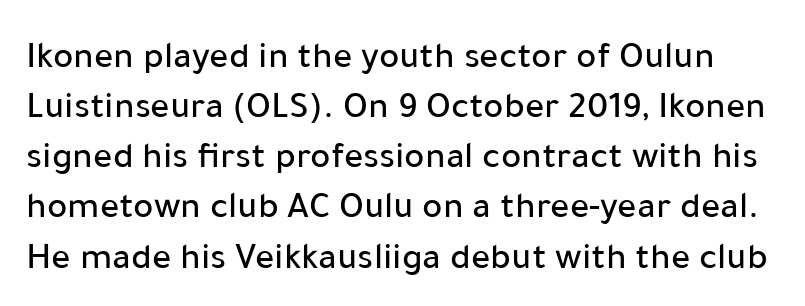
Q: Is the text italic (slanted)? A: No, it is upright.
Q: Is the typeface a serif or a sans-serif typeface? A: Sans-serif.
Q: Is the text underlined? A: No.
Q: Is the spacing between letters normal or unusually wide? A: Normal.
Q: Is the spacing between lines tight, normal or loose? A: Normal.
Q: Width (condensed, normal, or wide)? A: Normal.
Q: Stroke contrast? A: Low.
Q: x-height? A: Medium.
Q: Monospaced? A: No.
